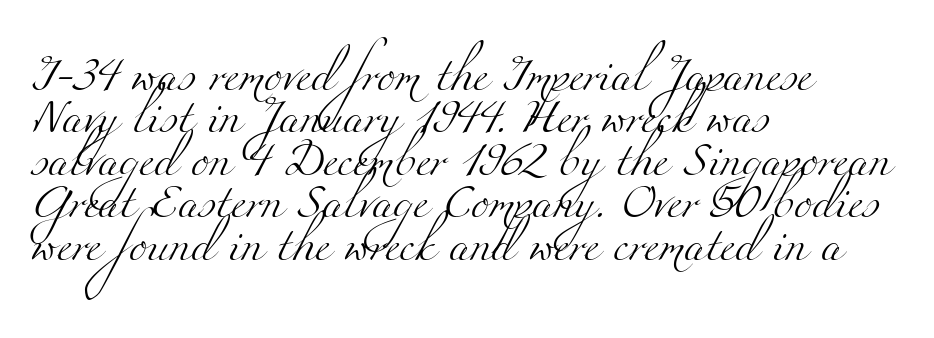
{"bold": "no", "weight": "light", "width": "wide", "stroke_contrast": "medium", "x_height": "small", "monospaced": "no", "underline": "no", "align": "left", "line_spacing": "normal", "line_spacing_ratio": 1.25, "letter_spacing": "normal", "letter_spacing_em": 0.0, "glyph_px": 34}
